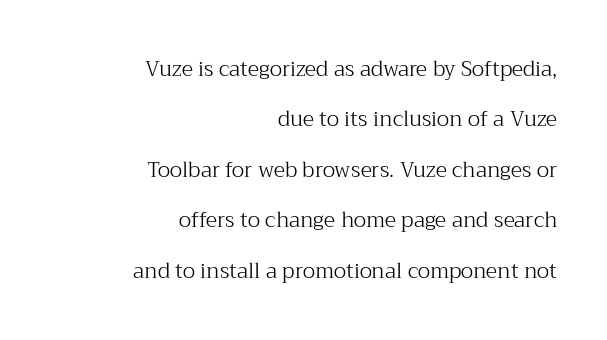
The image shows 21 px text type, upright; set right-aligned, loose line spacing (2.4x), normal letter spacing, not underlined.
